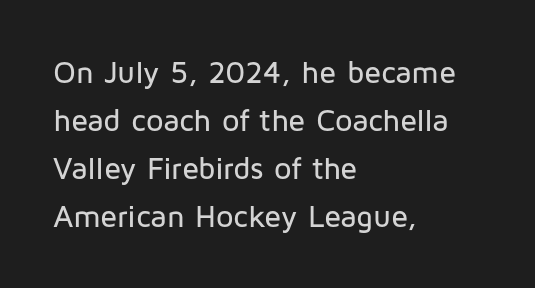
The image shows 31 px sans-serif type, upright; set left-aligned, normal line spacing (1.55x), normal letter spacing, not underlined; low stroke contrast and a medium x-height.
